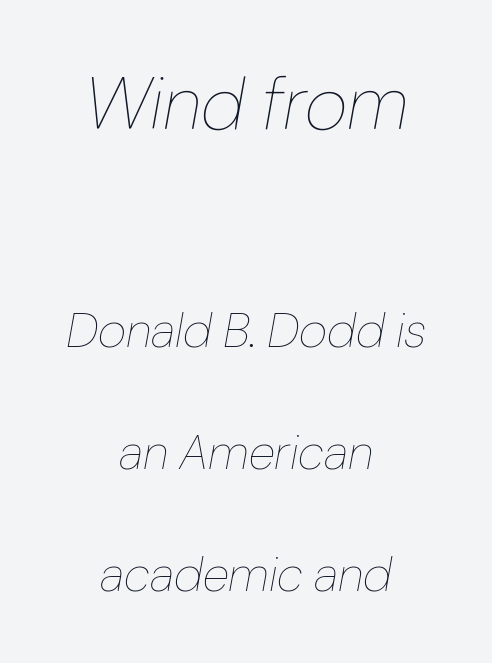
Q: Is the text bold? A: No.
Q: Is the text italic (slanted)? A: Yes, it leans right by about 10 degrees.
Q: Is the text underlined? A: No.
Q: How is the paragraph aligned? A: Centered.
Q: Is the spacing between letters normal or unusually wide? A: Normal.
Q: Is the spacing between lines tight, normal or loose? A: Loose.
Q: Which block of text is set in a larger size, the first (top) or the second (bottom)? A: The first (top) one.
Q: Width (condensed, normal, or wide)? A: Normal.
Q: Stroke contrast? A: Low.
Q: x-height? A: Medium.
Q: Monospaced? A: No.
